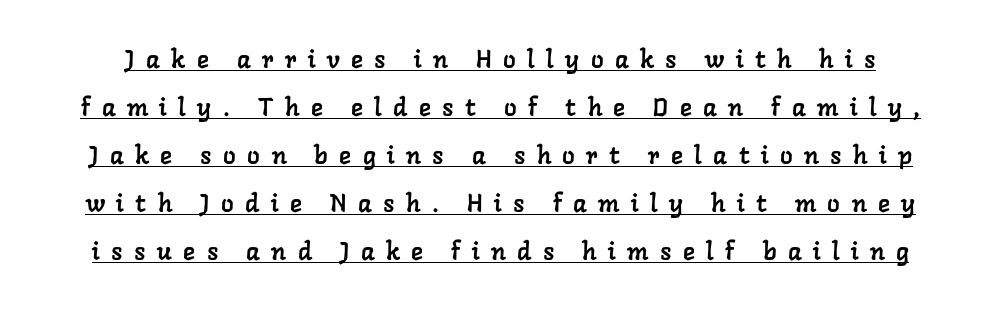
The lettering is marked with a stroke running underneath it. There is plenty of visible air inserted between adjacent glyphs. The designer dialed line spacing up above the default.
